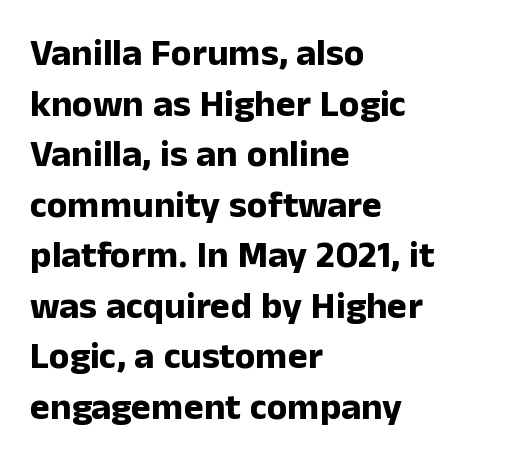
{"serif": "no", "italic": "no", "bold": "yes", "weight": "bold", "width": "normal", "stroke_contrast": "low", "x_height": "medium", "monospaced": "no", "underline": "no", "align": "left", "line_spacing": "normal", "line_spacing_ratio": 1.33, "letter_spacing": "normal", "letter_spacing_em": 0.0, "glyph_px": 38}
